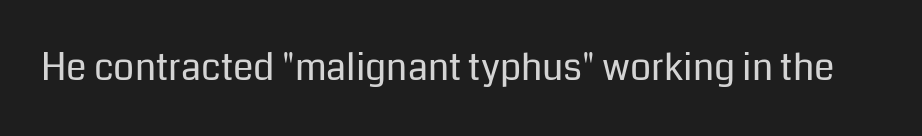
Q: Is the text bold? A: No.
Q: Is the text italic (slanted)? A: No, it is upright.
Q: Is the typeface a serif or a sans-serif typeface? A: Sans-serif.
Q: Is the text underlined? A: No.
Q: Is the spacing between letters normal or unusually wide? A: Normal.
Q: Width (condensed, normal, or wide)? A: Normal.
Q: Stroke contrast? A: Low.
Q: x-height? A: Medium.
Q: Monospaced? A: No.
